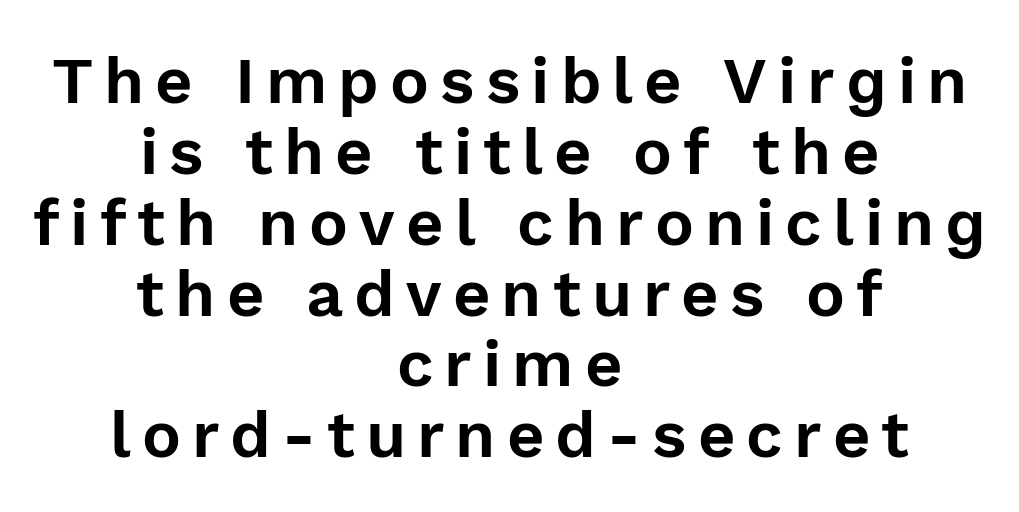
{"serif": "no", "italic": "no", "width": "normal", "x_height": "medium", "monospaced": "no", "underline": "no", "align": "center", "line_spacing": "tight", "line_spacing_ratio": 1.09, "glyph_px": 65}
